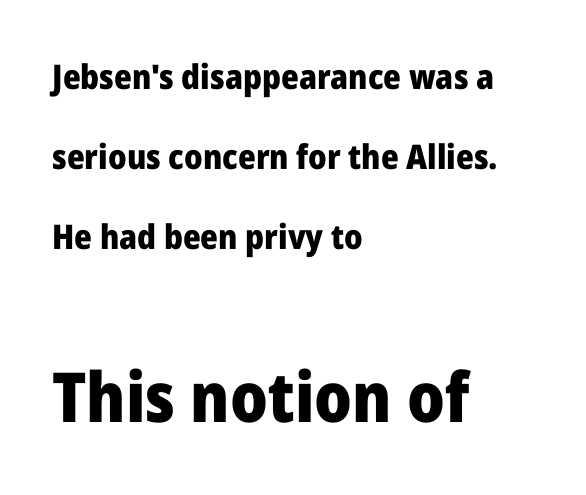
{"serif": "no", "italic": "no", "bold": "yes", "weight": "heavy", "width": "normal", "stroke_contrast": "low", "x_height": "medium", "monospaced": "no", "underline": "no", "align": "left", "line_spacing": "loose", "line_spacing_ratio": 2.36, "letter_spacing": "normal", "letter_spacing_em": 0.0, "larger_block": "second", "size_ratio": 2.03, "glyph_px": 69}
